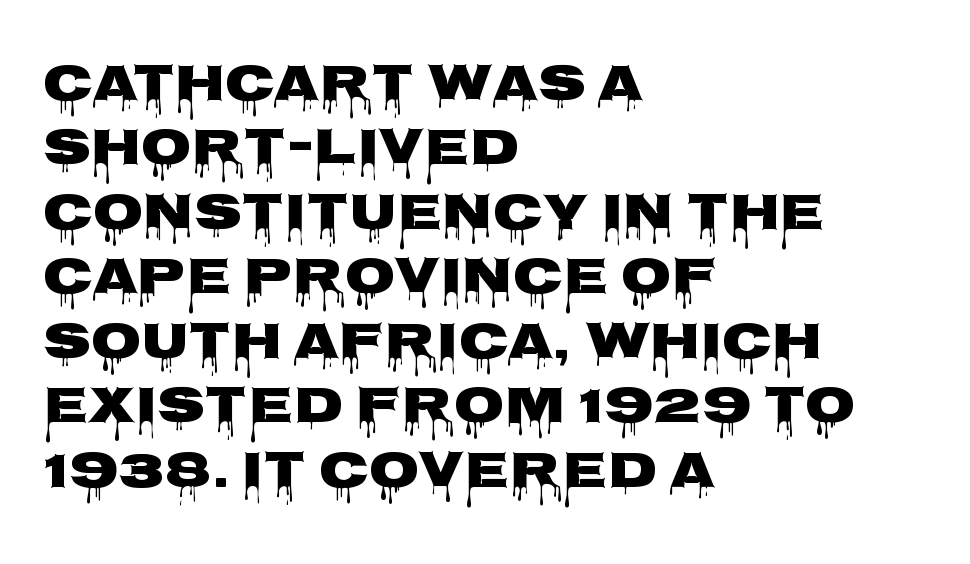
Q: Is the text italic (slanted)? A: No, it is upright.
Q: Is the typeface a serif or a sans-serif typeface? A: Sans-serif.
Q: Is the text underlined? A: No.
Q: How is the paragraph aligned? A: Left-aligned.
Q: Is the spacing between letters normal or unusually wide? A: Normal.
Q: Width (condensed, normal, or wide)? A: Wide.
Q: Stroke contrast? A: Low.
Q: x-height? A: Large.
Q: Monospaced? A: No.
